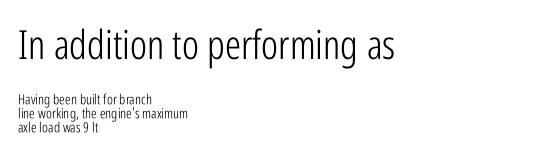
The strokes are not fattened; the text isn't bold. Caption: multi-line text, flush left, ragged right. Descenders hang freely into open space. Each letter keeps its own natural width here, so spacing adapts to shape.
